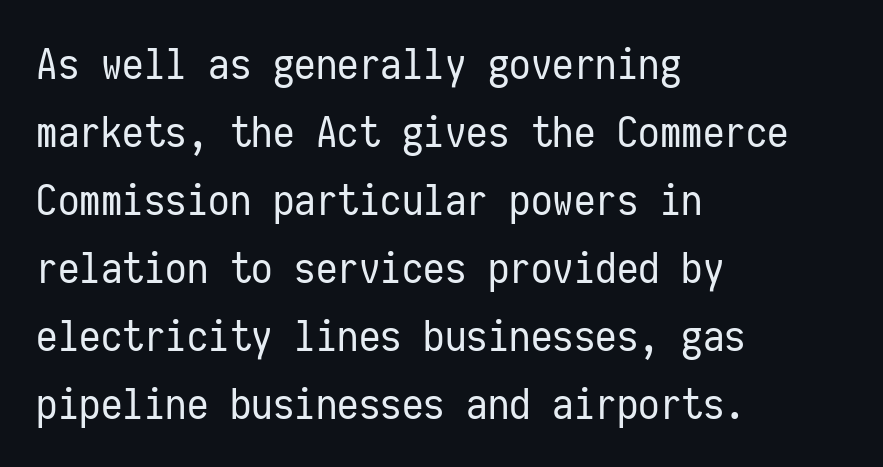
The image shows 43 px regular-weight, condensed sans-serif type, upright, monospaced; set left-aligned, normal line spacing (1.58x), normal letter spacing, not underlined; low stroke contrast and a medium x-height.
